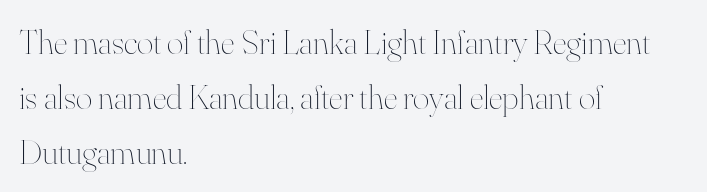
{"italic": "no", "bold": "no", "weight": "thin", "width": "normal", "stroke_contrast": "high", "x_height": "small", "monospaced": "no", "underline": "no", "align": "left", "line_spacing": "normal", "line_spacing_ratio": 1.57, "letter_spacing": "normal", "letter_spacing_em": 0.0, "glyph_px": 35}
